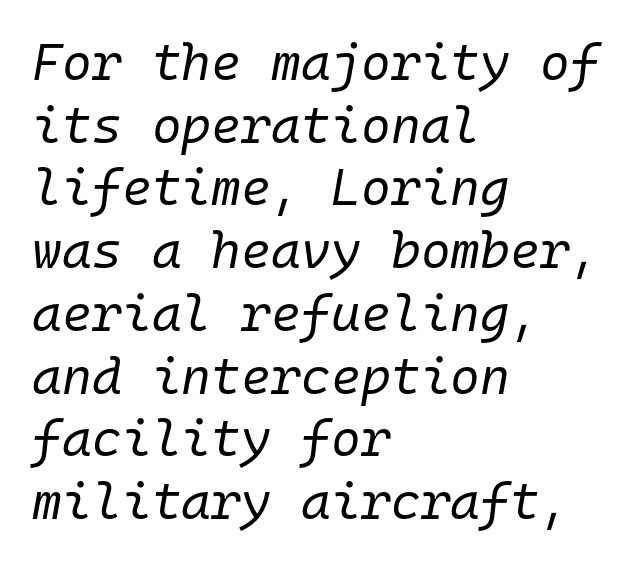
Layout note: lines flush left. Slanted lettering throughout. Any mark beneath the type? The region is blank. Is this a fixed-width face? Yes — each glyph sits in an identical cell. The horizontal fit of the characters is conventional and even. The strokes are not fattened; the text isn't bold.
